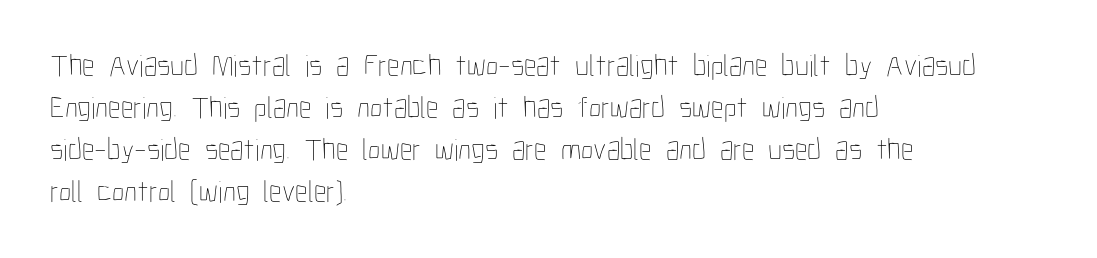
Line beginnings align vertically; line endings do not. Unlike italic type, these characters show no tilt at all. A clean baseline with only descenders dipping below it. The gaps between neighbouring characters are ordinary and unremarkable.
